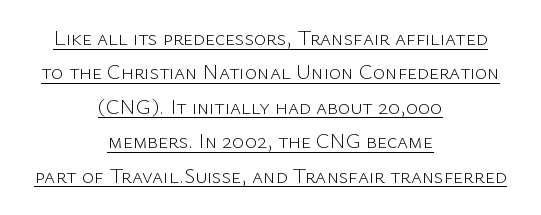
The image shows 21 px text type, upright; set centered, normal line spacing (1.64x), normal letter spacing, underlined.
